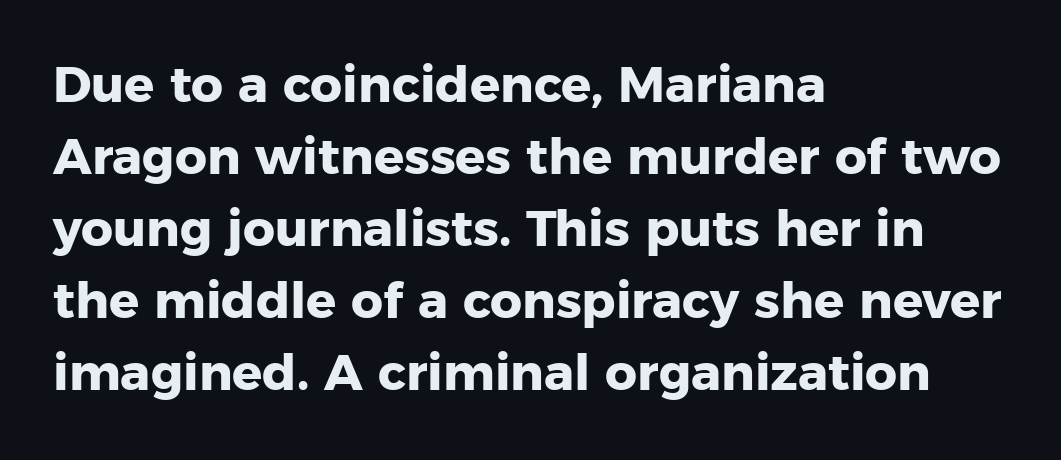
The image shows 50 px heavy sans-serif type, upright; set left-aligned, normal line spacing (1.44x), normal letter spacing, not underlined; low stroke contrast and a medium x-height.
